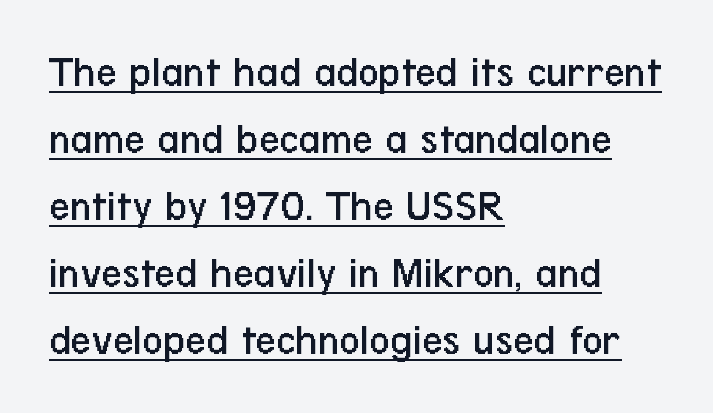
{"serif": "no", "italic": "no", "bold": "no", "weight": "regular", "width": "condensed", "stroke_contrast": "low", "x_height": "medium", "monospaced": "no", "underline": "yes", "align": "left", "line_spacing": "normal", "line_spacing_ratio": 1.49, "letter_spacing": "normal", "letter_spacing_em": 0.0, "glyph_px": 45}
